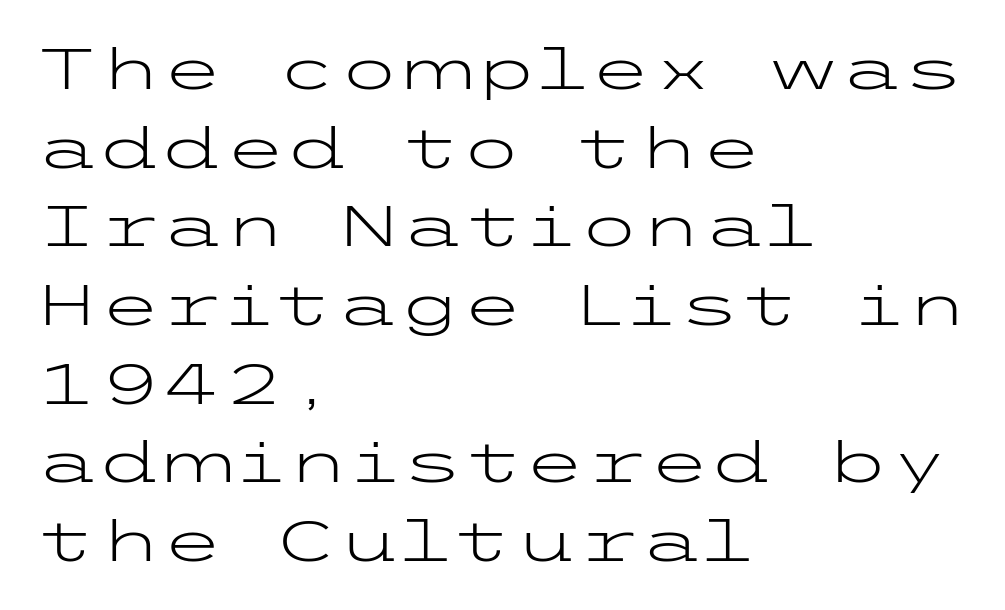
Visually the block forms a straight wall on the left and a jagged coastline on the right. The strokes carry an ordinary text weight at most. The letters stand upright; this is a roman face. Clear beneath every line of the passage. The rendering keeps characters at their native spacing. Does the leading feel generous? No, just average.
